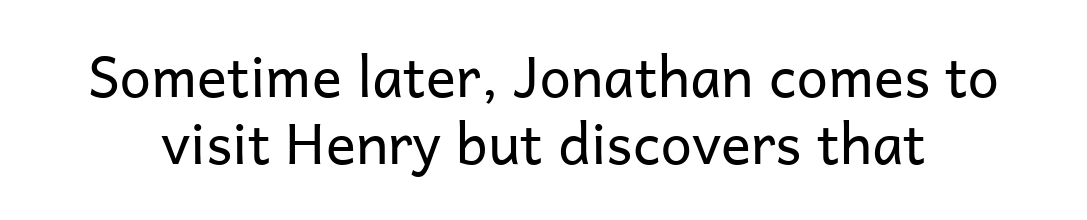
{"serif": "no", "italic": "no", "bold": "no", "weight": "regular", "width": "normal", "stroke_contrast": "low", "x_height": "medium", "monospaced": "no", "underline": "no", "line_spacing_ratio": 1.2, "letter_spacing": "normal", "letter_spacing_em": 0.0, "glyph_px": 56}
